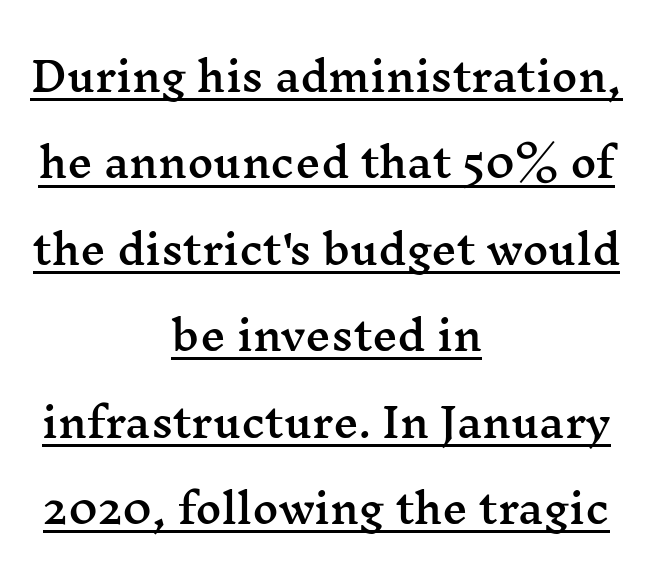
Q: Is the text italic (slanted)? A: No, it is upright.
Q: Is the typeface a serif or a sans-serif typeface? A: Serif.
Q: Is the text underlined? A: Yes.
Q: How is the paragraph aligned? A: Centered.
Q: Is the spacing between letters normal or unusually wide? A: Normal.
Q: Is the spacing between lines tight, normal or loose? A: Loose.
Q: Width (condensed, normal, or wide)? A: Wide.
Q: Stroke contrast? A: Medium.
Q: x-height? A: Medium.
Q: Monospaced? A: No.
